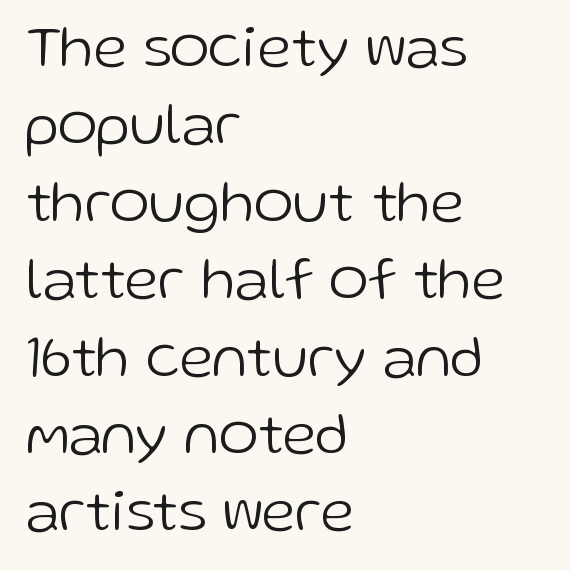
Q: Is the text bold? A: No.
Q: Is the text italic (slanted)? A: No, it is upright.
Q: Is the typeface a serif or a sans-serif typeface? A: Sans-serif.
Q: Is the text underlined? A: No.
Q: How is the paragraph aligned? A: Left-aligned.
Q: Is the spacing between letters normal or unusually wide? A: Normal.
Q: Is the spacing between lines tight, normal or loose? A: Normal.
Q: Width (condensed, normal, or wide)? A: Normal.
Q: Stroke contrast? A: Low.
Q: x-height? A: Medium.
Q: Monospaced? A: No.
